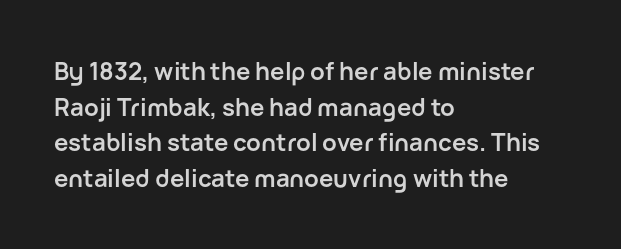
Its strokes are broad and dark, the hallmark of bold type. Short and long lines alike share a common starting point at left. Reading down the column, the eye jumps a familiar distance to each next line. Bare-footed words on every line.
